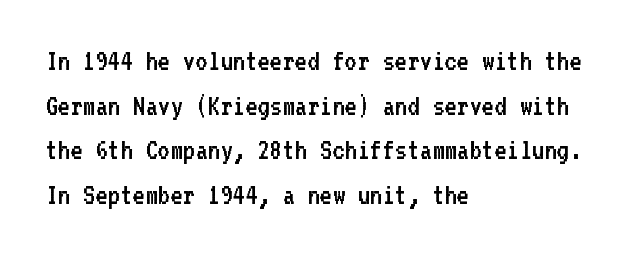
{"serif": "no", "italic": "no", "bold": "no", "weight": "regular", "width": "normal", "stroke_contrast": "low", "x_height": "medium", "monospaced": "yes", "underline": "no", "align": "left", "line_spacing": "normal", "line_spacing_ratio": 1.49, "letter_spacing": "normal", "letter_spacing_em": 0.0, "glyph_px": 30}
